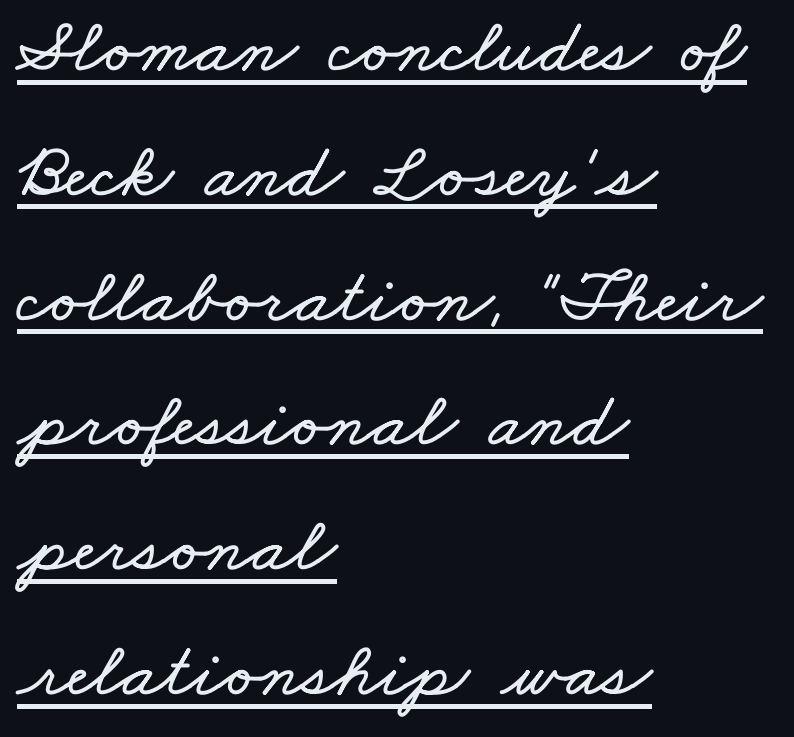
{"width": "wide", "stroke_contrast": "low", "x_height": "small", "monospaced": "no", "underline": "yes", "align": "left", "line_spacing": "normal", "line_spacing_ratio": 1.6, "letter_spacing": "normal", "letter_spacing_em": 0.0, "glyph_px": 78}
